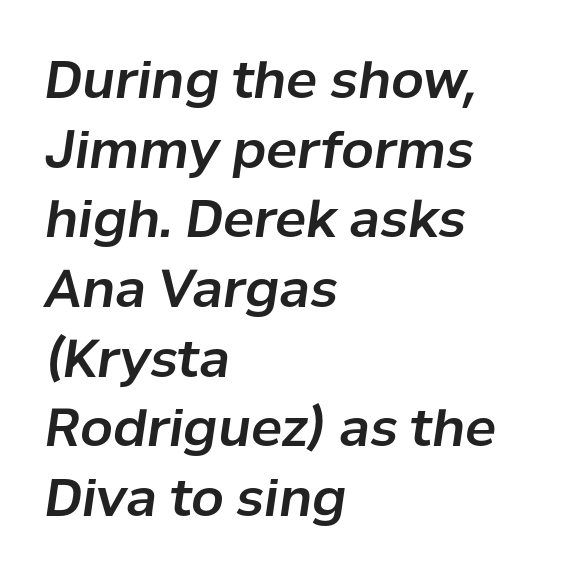
{"italic": "yes", "lean": "right", "slant_degrees": 8, "width": "normal", "stroke_contrast": "low", "x_height": "medium", "monospaced": "no", "underline": "no", "align": "left", "line_spacing": "normal", "line_spacing_ratio": 1.34, "letter_spacing": "normal", "letter_spacing_em": 0.0, "glyph_px": 52}
